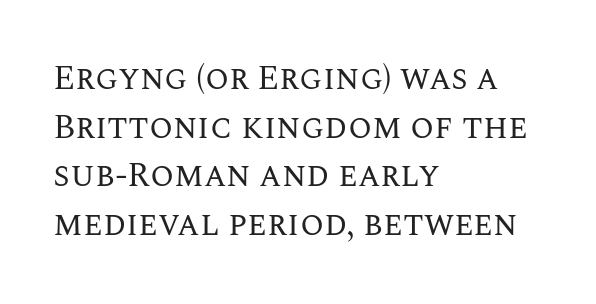
The image shows 34 px regular-weight type, upright; set left-aligned, normal line spacing (1.43x), normal letter spacing, not underlined; medium stroke contrast and a large x-height.
